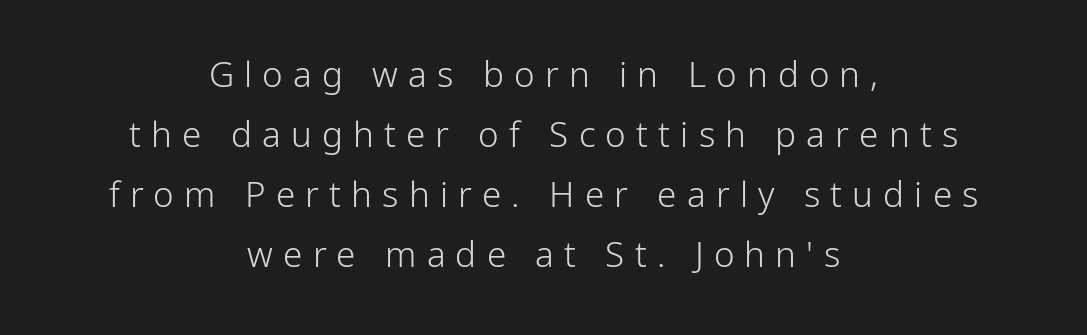
The image shows 35 px light sans-serif type, upright; set centered, line spacing 1.71x, unusually wide letter spacing (+0.29 em), not underlined; low stroke contrast and a medium x-height.
